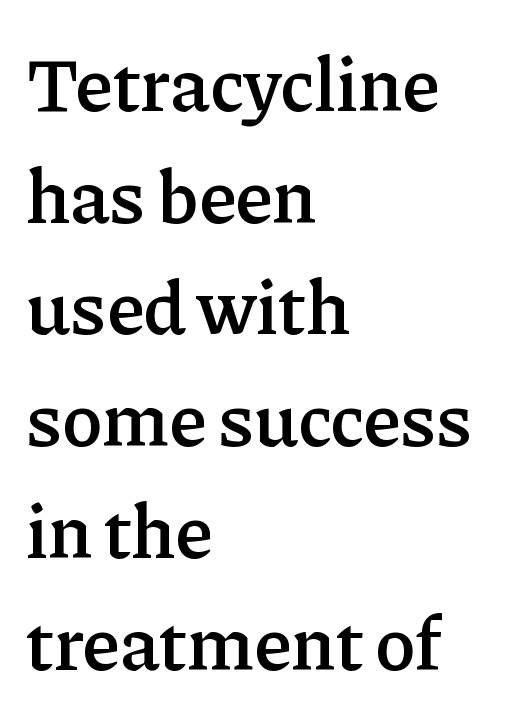
{"serif": "yes", "italic": "no", "bold": "semi", "weight": "semibold", "width": "normal", "stroke_contrast": "low", "x_height": "medium", "monospaced": "no", "underline": "no", "align": "left", "line_spacing": "normal", "line_spacing_ratio": 1.47, "letter_spacing": "normal", "letter_spacing_em": 0.0, "glyph_px": 76}
